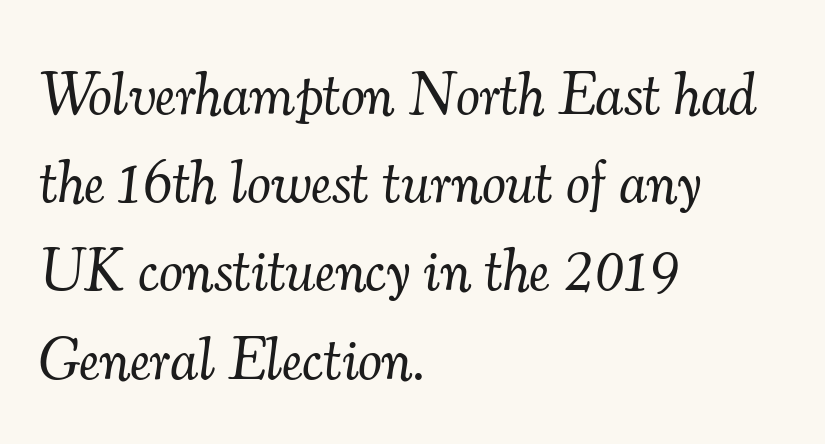
Proportional: the letters do not fall into vertical columns. Honestly, there is no underline to notice here at all. Letter spacing: default. The line-height multiplier appears to be the usual default. Looking at the ascenders, they clearly lean.
